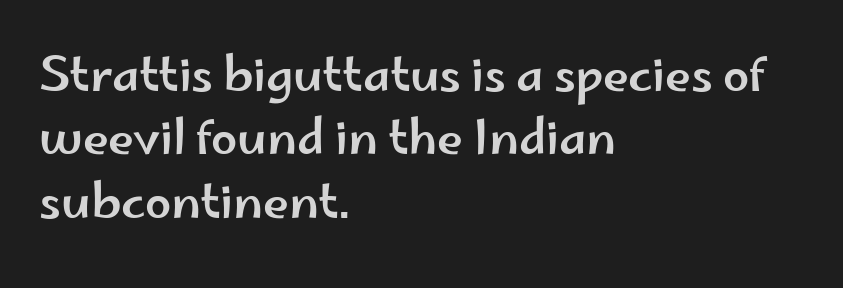
Q: Is the text italic (slanted)? A: No, it is upright.
Q: Is the typeface a serif or a sans-serif typeface? A: Sans-serif.
Q: Is the text underlined? A: No.
Q: How is the paragraph aligned? A: Left-aligned.
Q: Is the spacing between letters normal or unusually wide? A: Normal.
Q: Is the spacing between lines tight, normal or loose? A: Normal.
Q: Width (condensed, normal, or wide)? A: Wide.
Q: Stroke contrast? A: Low.
Q: x-height? A: Small.
Q: Monospaced? A: No.
